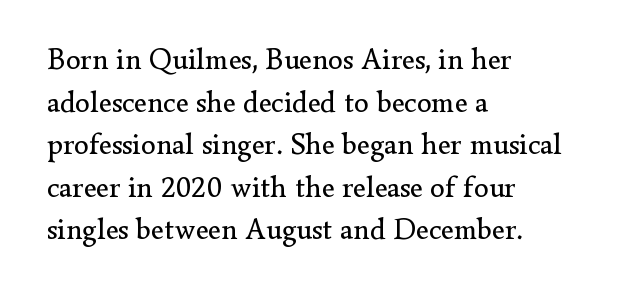
{"serif": "yes", "italic": "no", "bold": "no", "weight": "regular", "width": "normal", "stroke_contrast": "low", "x_height": "small", "monospaced": "no", "underline": "no", "align": "left", "line_spacing": "normal", "line_spacing_ratio": 1.42, "letter_spacing": "normal", "letter_spacing_em": 0.0, "glyph_px": 30}
